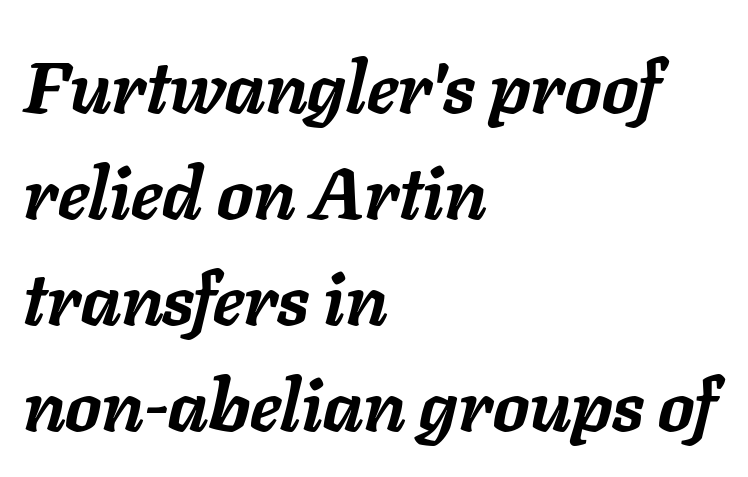
Q: Is the text bold? A: Yes.
Q: Is the text italic (slanted)? A: Yes, it leans right by about 11 degrees.
Q: Is the text underlined? A: No.
Q: How is the paragraph aligned? A: Left-aligned.
Q: Is the spacing between letters normal or unusually wide? A: Normal.
Q: Is the spacing between lines tight, normal or loose? A: Normal.
Q: Width (condensed, normal, or wide)? A: Normal.
Q: Stroke contrast? A: Low.
Q: x-height? A: Medium.
Q: Monospaced? A: No.
